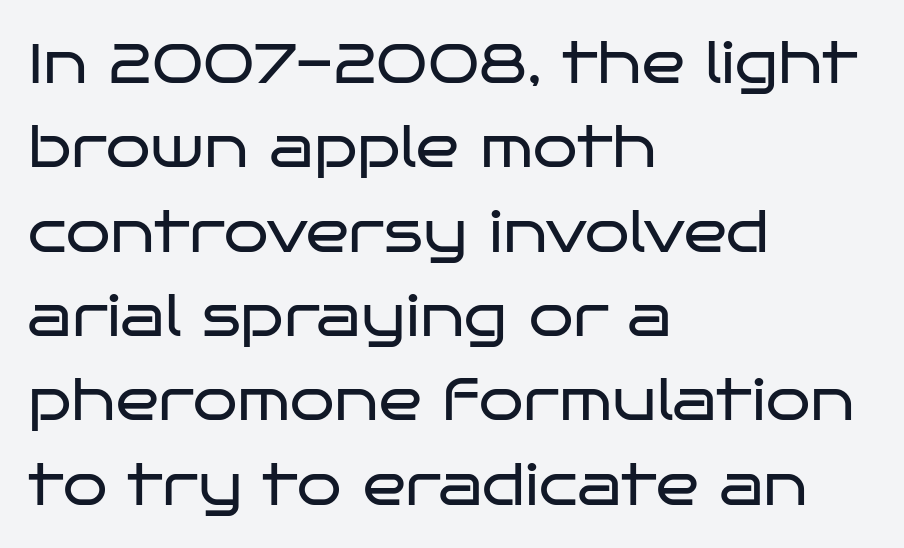
Q: Is the text bold? A: No.
Q: Is the text italic (slanted)? A: No, it is upright.
Q: Is the typeface a serif or a sans-serif typeface? A: Sans-serif.
Q: Is the text underlined? A: No.
Q: How is the paragraph aligned? A: Left-aligned.
Q: Is the spacing between letters normal or unusually wide? A: Normal.
Q: Is the spacing between lines tight, normal or loose? A: Normal.
Q: Width (condensed, normal, or wide)? A: Wide.
Q: Stroke contrast? A: Low.
Q: x-height? A: Large.
Q: Monospaced? A: No.
